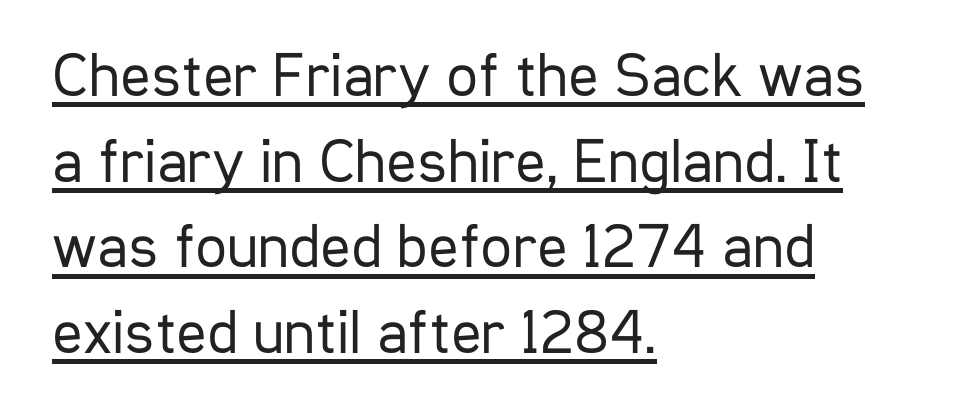
The setting favours the left margin, as ordinary paragraphs usually do. This sample has the flowing, uneven cadence of proportional lettering. A typesetter would label this face a sans. Compared with typical paragraphs, the rows here are spaced about the same. In designer terms, the underline attribute is active on this setting.
